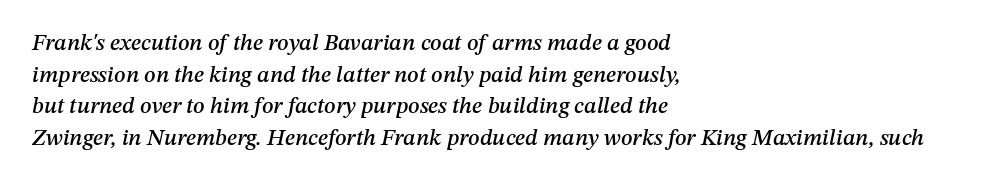
The image shows 23 px text type, italic (leaning right); set left-aligned, normal line spacing (1.38x), normal letter spacing, not underlined.
